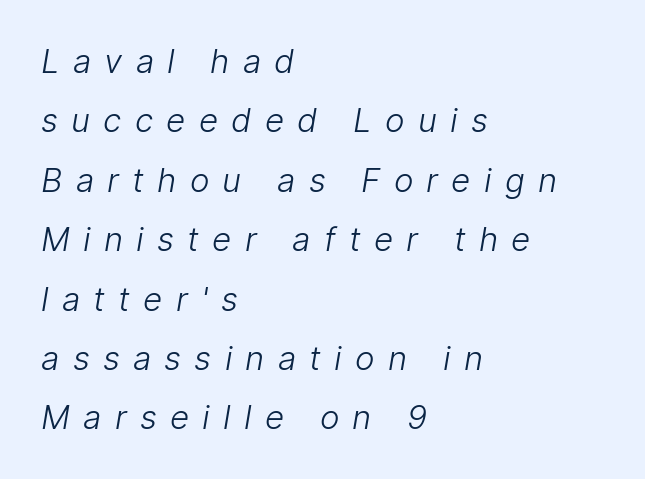
Ink coverage per letter is moderate at most. Proportional: the letters do not fall into vertical columns. Every row of glyphs begins at an identical x-position on the left. Plain, unruled lines of type.
